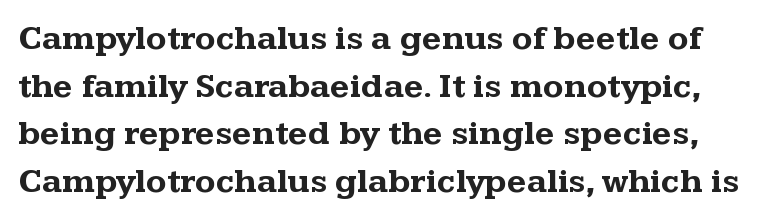
{"serif": "yes", "italic": "no", "bold": "yes", "weight": "bold", "width": "wide", "stroke_contrast": "medium", "x_height": "medium", "monospaced": "no", "underline": "no", "line_spacing": "normal", "line_spacing_ratio": 1.4, "letter_spacing": "normal", "letter_spacing_em": 0.0, "glyph_px": 34}
